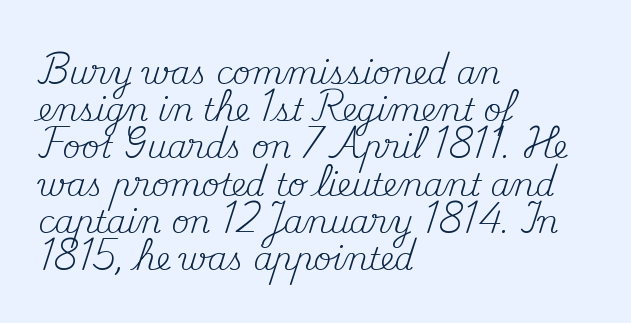
{"serif": "yes", "bold": "no", "weight": "regular", "width": "normal", "stroke_contrast": "medium", "x_height": "small", "monospaced": "no", "underline": "no", "align": "left", "line_spacing_ratio": 1.2, "letter_spacing": "normal", "letter_spacing_em": 0.0, "glyph_px": 31}
